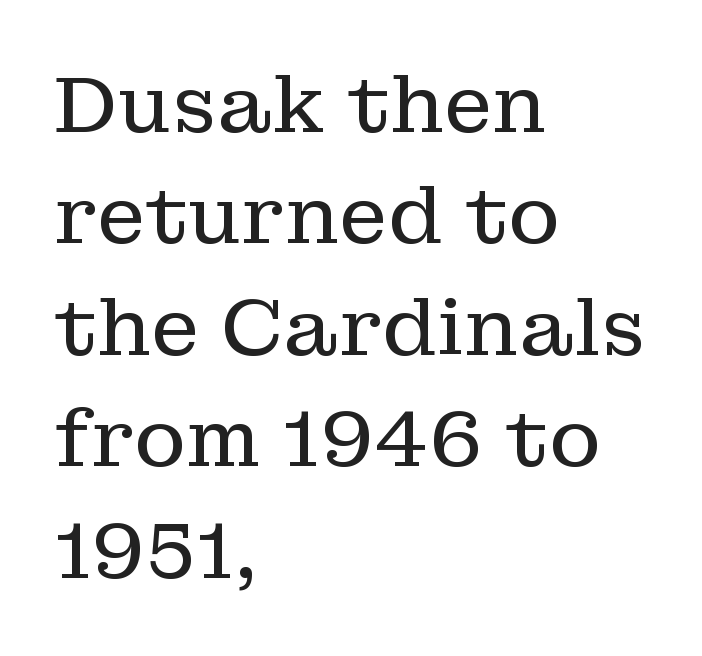
The image shows 79 px regular-weight serif type, upright; set left-aligned, normal line spacing (1.41x), normal letter spacing, not underlined; low stroke contrast and a medium x-height.
